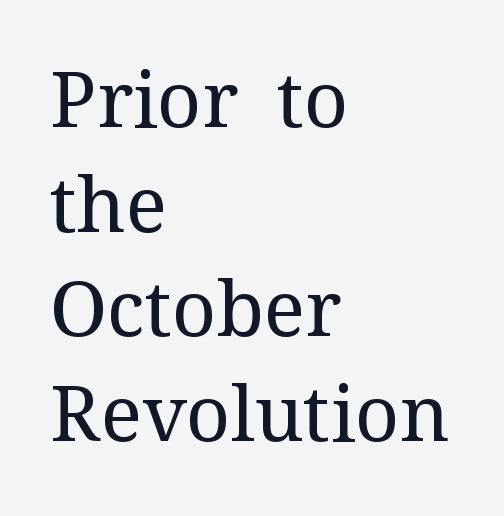
Q: Is the text bold? A: No.
Q: Is the text italic (slanted)? A: No, it is upright.
Q: Is the typeface a serif or a sans-serif typeface? A: Serif.
Q: Is the text underlined? A: No.
Q: How is the paragraph aligned? A: Left-aligned.
Q: Is the spacing between letters normal or unusually wide? A: Normal.
Q: Is the spacing between lines tight, normal or loose? A: Normal.
Q: Width (condensed, normal, or wide)? A: Normal.
Q: Stroke contrast? A: Medium.
Q: x-height? A: Medium.
Q: Monospaced? A: No.
